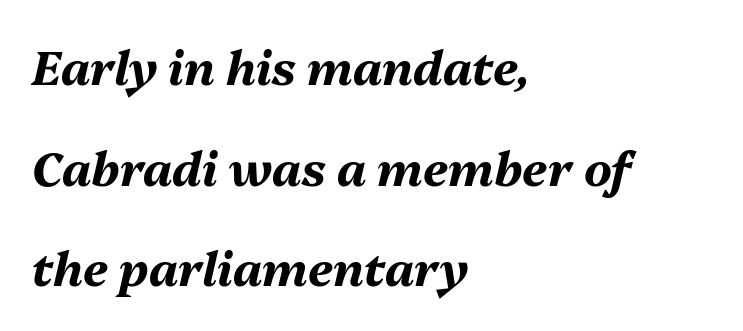
Q: Is the text bold? A: Yes.
Q: Is the text italic (slanted)? A: Yes, it leans right by about 13 degrees.
Q: Is the text underlined? A: No.
Q: How is the paragraph aligned? A: Left-aligned.
Q: Is the spacing between letters normal or unusually wide? A: Normal.
Q: Is the spacing between lines tight, normal or loose? A: Loose.
Q: Width (condensed, normal, or wide)? A: Normal.
Q: Stroke contrast? A: Medium.
Q: x-height? A: Medium.
Q: Monospaced? A: No.
